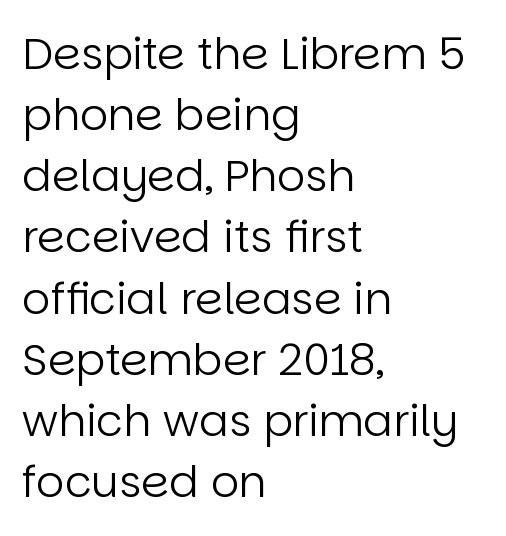
{"serif": "no", "italic": "no", "bold": "no", "weight": "regular", "width": "normal", "stroke_contrast": "low", "x_height": "large", "monospaced": "no", "underline": "no", "align": "left", "line_spacing": "normal", "line_spacing_ratio": 1.39, "letter_spacing": "normal", "letter_spacing_em": 0.0, "glyph_px": 44}
